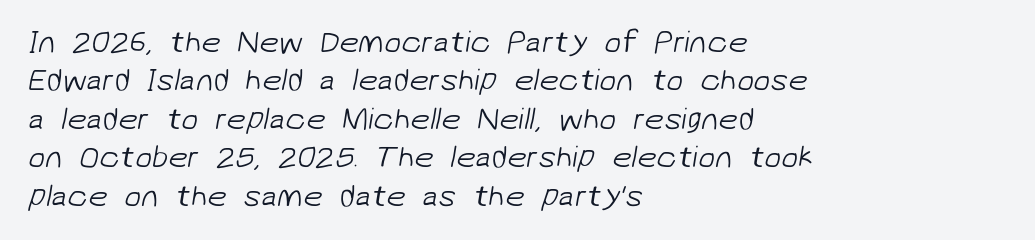
Q: Is the text bold? A: No.
Q: Is the typeface a serif or a sans-serif typeface? A: Sans-serif.
Q: Is the text underlined? A: No.
Q: How is the paragraph aligned? A: Left-aligned.
Q: Is the spacing between letters normal or unusually wide? A: Normal.
Q: Width (condensed, normal, or wide)? A: Normal.
Q: Stroke contrast? A: Low.
Q: x-height? A: Medium.
Q: Monospaced? A: No.
